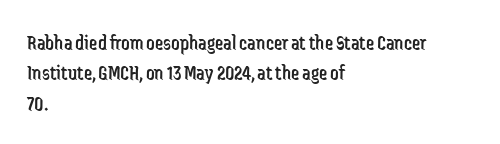
Letter spacing: default. Ink coverage per letter is moderate at most. The rag falls on the right side of this text block. Descenders are the only things crossing below the line. This block has exactly the height ordinary leading produces. This is the regular roman posture of the typeface.
